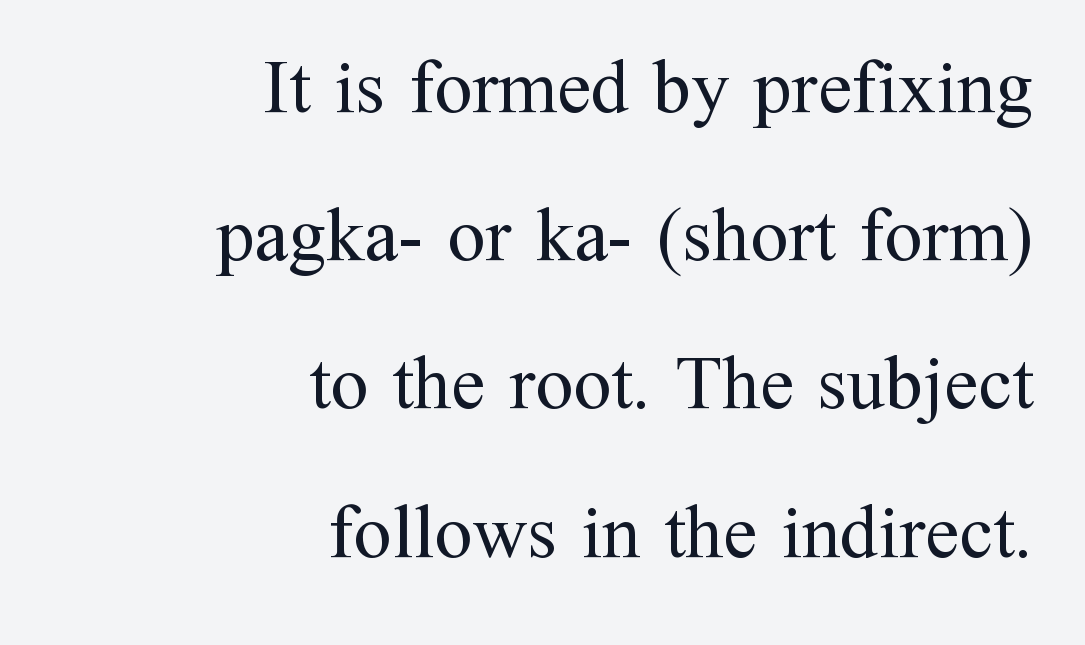
{"serif": "yes", "italic": "no", "bold": "no", "weight": "regular", "width": "normal", "stroke_contrast": "medium", "x_height": "medium", "monospaced": "no", "underline": "no", "align": "right", "line_spacing": "loose", "line_spacing_ratio": 1.95, "letter_spacing": "normal", "letter_spacing_em": 0.0, "glyph_px": 76}
